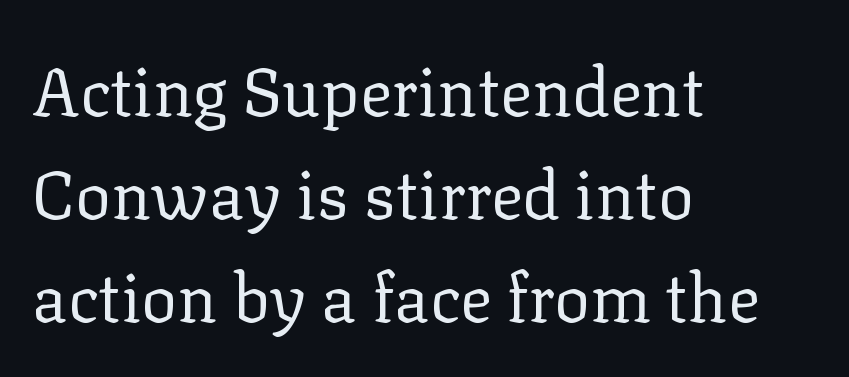
Character widths vary here, with narrow letters taking less room than wide ones. This sample is left-justified, so line endings fall wherever the words run out. The area under the type is left untouched. Look at the bottom of the vertical strokes: they flare into serifs here.
